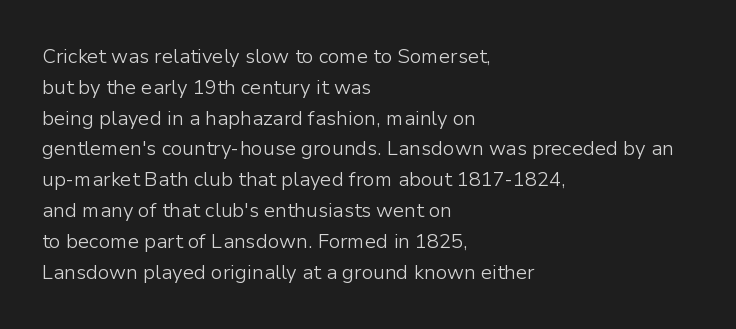
The image shows 20 px text type, upright; set left-aligned, normal line spacing (1.54x), normal letter spacing, not underlined.
